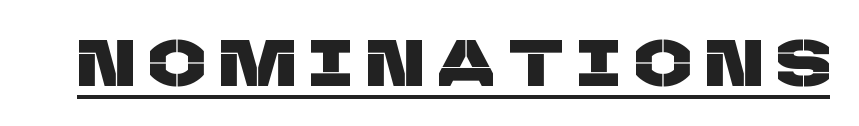
{"serif": "no", "width": "normal", "stroke_contrast": "low", "x_height": "large", "monospaced": "no", "underline": "yes", "letter_spacing": "wide", "letter_spacing_em": 0.24, "glyph_px": 66}
